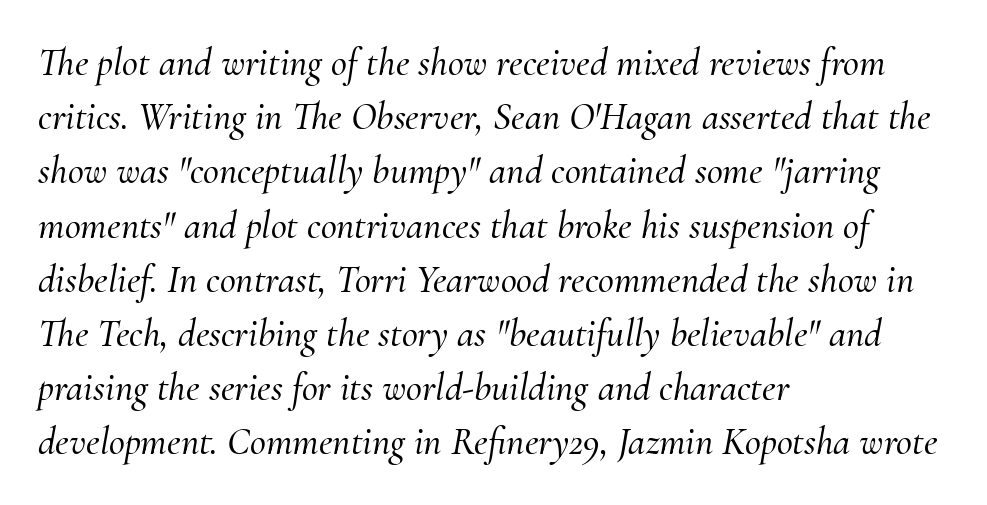
To sum up the face: it has serifs. The specimen reads as italic at a glance. Tracking value appears to be zero — textbook default spacing. Do the characters align in a grid? No, the font is proportional.
